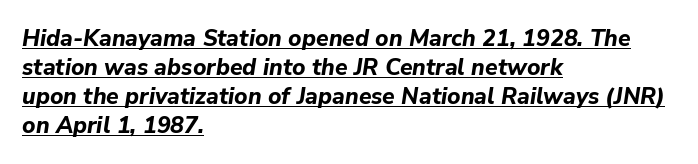
Normally led — the rows are evenly, conventionally spaced. Students, note that the glyphs here touch the page at normal intervals. This sample carries an underscore along the baseline area. As a designer I'd log this as weight 700, bold. Emphasis-style slanted type is in use. The lines in this sample share a left origin and differ only in where they stop.
